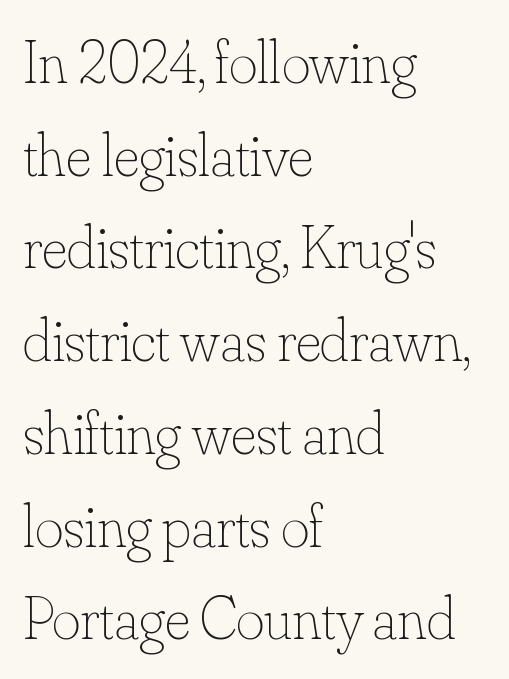
{"italic": "no", "bold": "no", "weight": "thin", "width": "normal", "stroke_contrast": "low", "x_height": "small", "monospaced": "no", "underline": "no", "align": "left", "line_spacing": "normal", "line_spacing_ratio": 1.52, "letter_spacing": "normal", "letter_spacing_em": 0.0, "glyph_px": 61}
